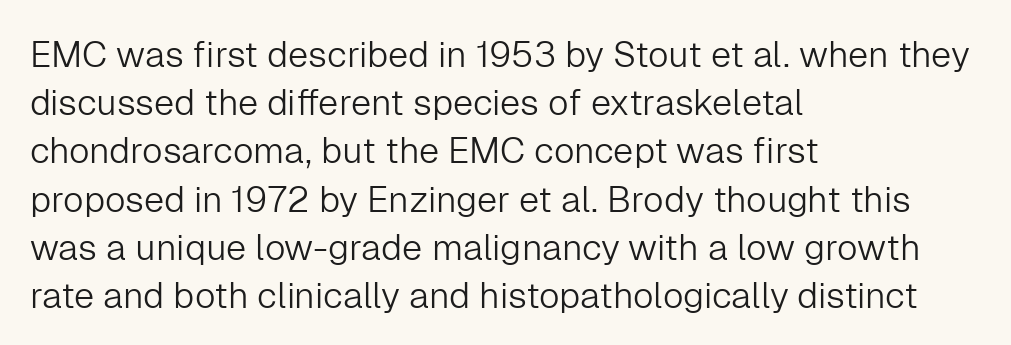
{"serif": "no", "italic": "no", "bold": "no", "weight": "light", "width": "normal", "stroke_contrast": "low", "x_height": "medium", "monospaced": "no", "underline": "no", "align": "left", "line_spacing": "normal", "line_spacing_ratio": 1.34, "letter_spacing": "normal", "letter_spacing_em": 0.0, "glyph_px": 36}
